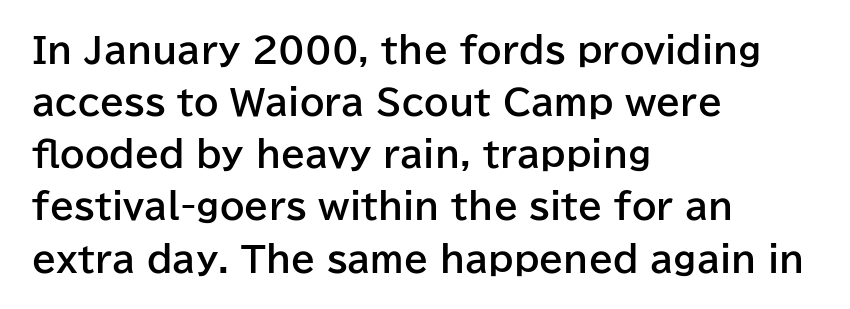
{"serif": "no", "italic": "no", "bold": "yes", "weight": "bold", "width": "normal", "stroke_contrast": "low", "x_height": "medium", "monospaced": "no", "underline": "no", "align": "left", "line_spacing": "normal", "line_spacing_ratio": 1.49, "letter_spacing": "normal", "letter_spacing_em": 0.0, "glyph_px": 35}
